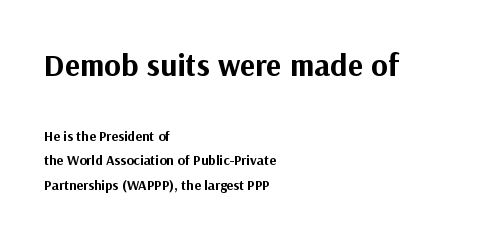
The image shows 32 px bold sans-serif type, upright; set left-aligned, line spacing 1.78x, normal letter spacing, not underlined; the first (top) block is 2.29x larger; medium stroke contrast and a medium x-height.
